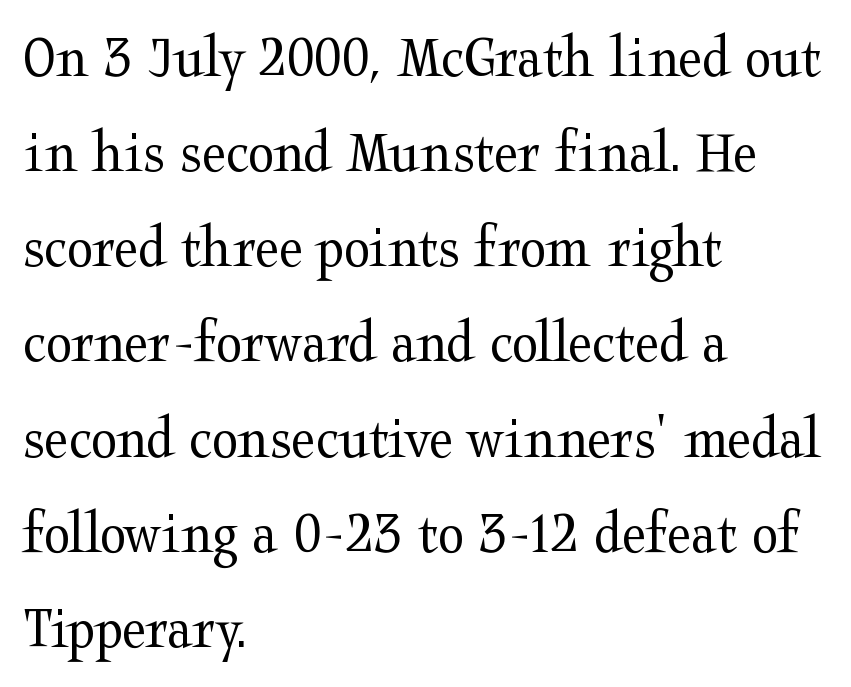
The image shows 61 px regular-weight, wide serif type, upright; set left-aligned, normal line spacing (1.56x), normal letter spacing, not underlined; medium stroke contrast and a medium x-height.
